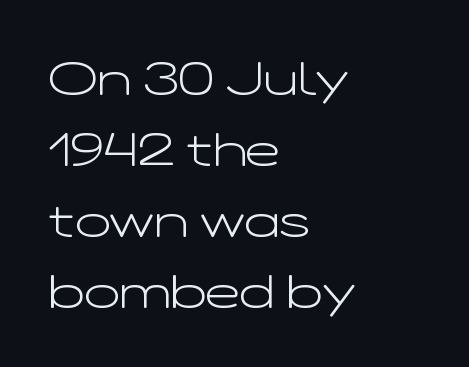
Q: Is the text bold? A: No.
Q: Is the text italic (slanted)? A: No, it is upright.
Q: Is the typeface a serif or a sans-serif typeface? A: Sans-serif.
Q: Is the text underlined? A: No.
Q: How is the paragraph aligned? A: Left-aligned.
Q: Is the spacing between letters normal or unusually wide? A: Normal.
Q: Is the spacing between lines tight, normal or loose? A: Normal.
Q: Width (condensed, normal, or wide)? A: Wide.
Q: Stroke contrast? A: Low.
Q: x-height? A: Medium.
Q: Monospaced? A: No.
